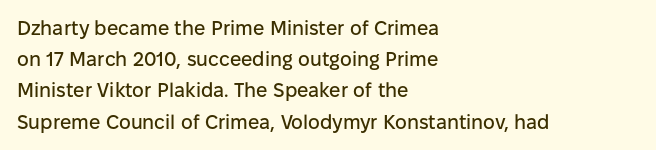
Q: Is the text italic (slanted)? A: No, it is upright.
Q: Is the text underlined? A: No.
Q: How is the paragraph aligned? A: Left-aligned.
Q: Is the spacing between letters normal or unusually wide? A: Normal.
Q: Is the spacing between lines tight, normal or loose? A: Normal.
